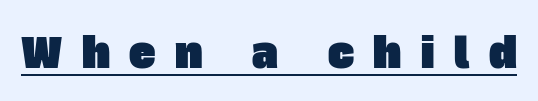
The image shows 40 px sans-serif type; set unusually wide letter spacing (+0.49 em), underlined; low stroke contrast and a large x-height.
